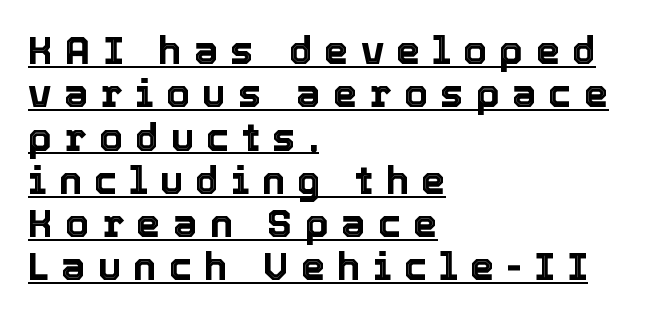
Q: Is the text italic (slanted)? A: No, it is upright.
Q: Is the text underlined? A: Yes.
Q: How is the paragraph aligned? A: Left-aligned.
Q: Is the spacing between letters normal or unusually wide? A: Unusually wide.
Q: Is the spacing between lines tight, normal or loose? A: Tight.
Q: Width (condensed, normal, or wide)? A: Normal.
Q: x-height? A: Medium.
Q: Monospaced? A: No.
